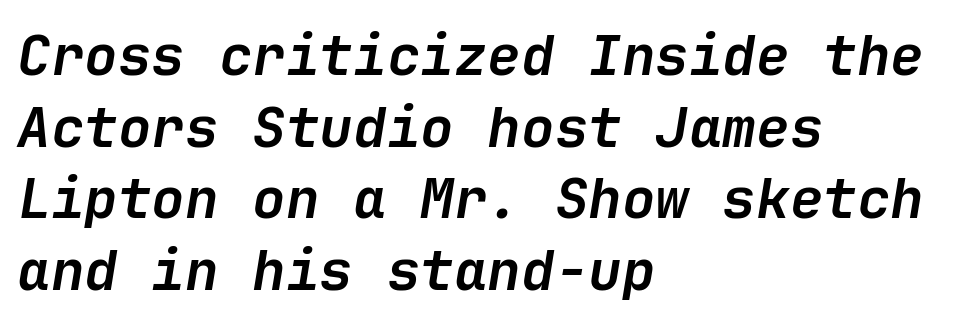
The image shows 56 px semibold type, italic (leaning right); set left-aligned, normal line spacing (1.28x), normal letter spacing, not underlined; low stroke contrast and a medium x-height.
